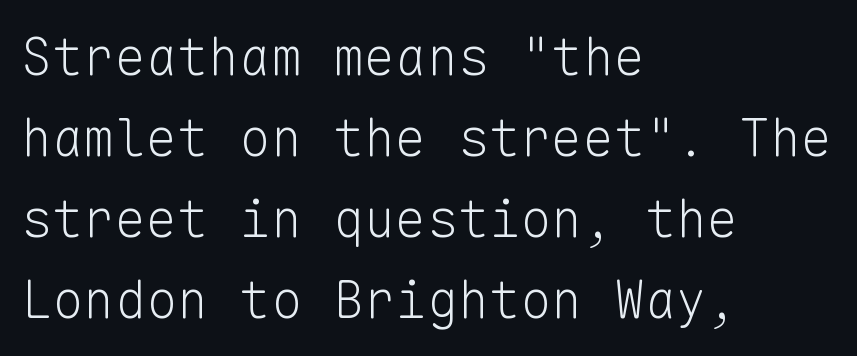
Q: Is the text bold? A: No.
Q: Is the text italic (slanted)? A: No, it is upright.
Q: Is the typeface a serif or a sans-serif typeface? A: Sans-serif.
Q: Is the text underlined? A: No.
Q: How is the paragraph aligned? A: Left-aligned.
Q: Is the spacing between letters normal or unusually wide? A: Normal.
Q: Is the spacing between lines tight, normal or loose? A: Normal.
Q: Width (condensed, normal, or wide)? A: Normal.
Q: Stroke contrast? A: Low.
Q: x-height? A: Medium.
Q: Monospaced? A: Yes.
